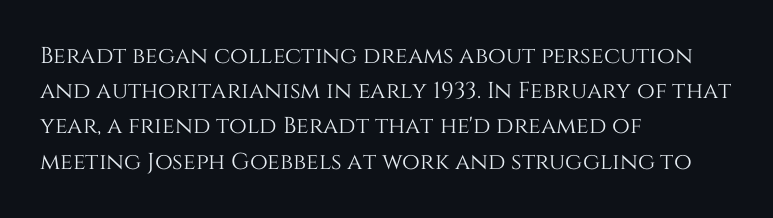
The designer left line spacing at the default. The face used here is rendered with its standard letterfit. The letters stand upright; this is a roman face. The rag falls on the right side of this text block. The words here are not underlined.
